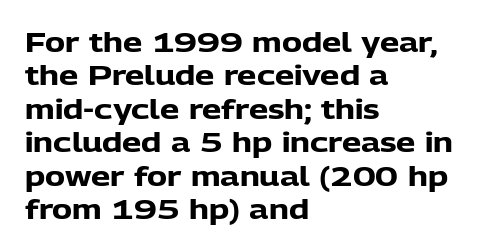
Q: Is the text bold? A: Yes.
Q: Is the text italic (slanted)? A: No, it is upright.
Q: Is the text underlined? A: No.
Q: How is the paragraph aligned? A: Left-aligned.
Q: Is the spacing between letters normal or unusually wide? A: Normal.
